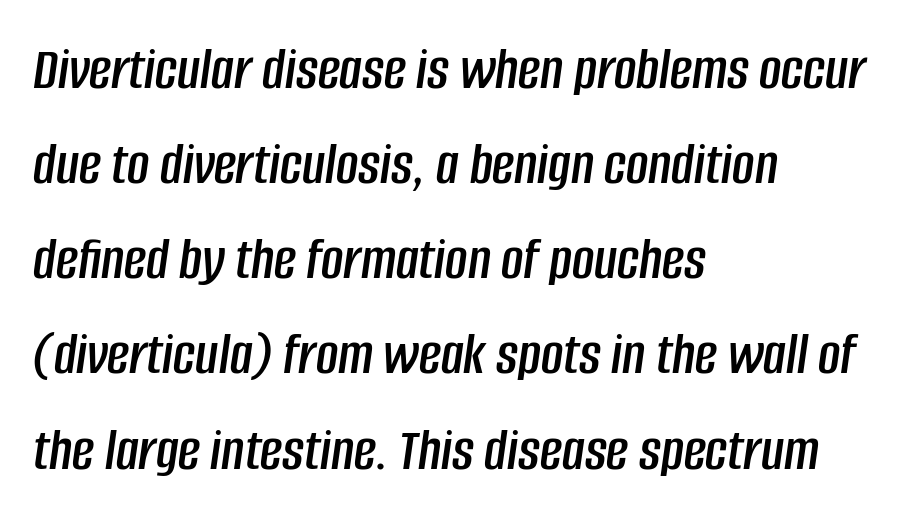
The image shows 61 px condensed type, italic (leaning right); set left-aligned, normal line spacing (1.56x), normal letter spacing, not underlined; low stroke contrast and a large x-height.
